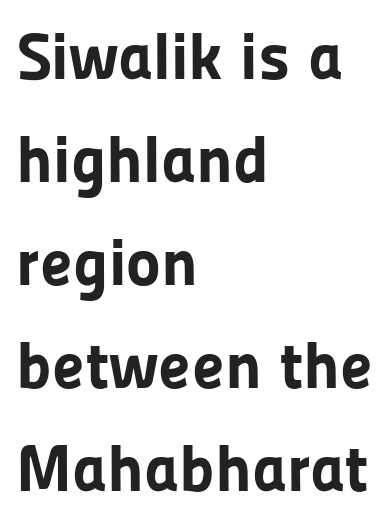
{"serif": "no", "italic": "no", "bold": "yes", "weight": "bold", "width": "normal", "stroke_contrast": "low", "x_height": "medium", "monospaced": "no", "underline": "no", "align": "left", "line_spacing": "normal", "line_spacing_ratio": 1.56, "letter_spacing": "normal", "letter_spacing_em": 0.0, "glyph_px": 66}
